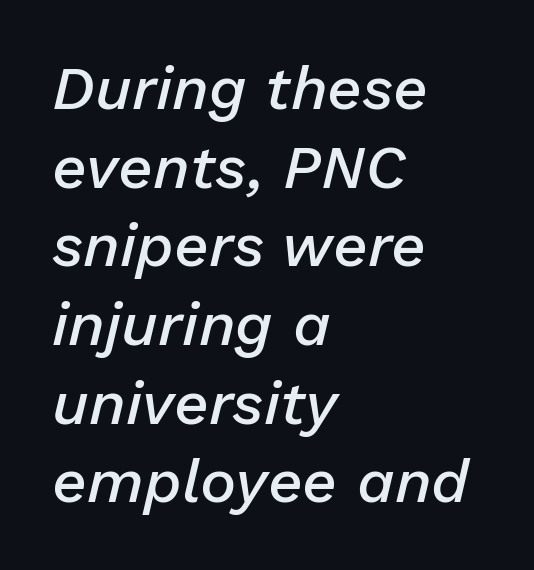
The image shows 61 px semibold type, italic (leaning right); set left-aligned, normal line spacing (1.29x), normal letter spacing, not underlined; low stroke contrast and a medium x-height.
